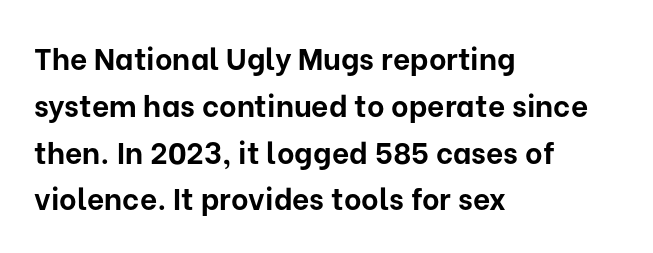
The image shows 30 px bold sans-serif type, upright; set left-aligned, normal line spacing (1.56x), normal letter spacing, not underlined; low stroke contrast and a medium x-height.
